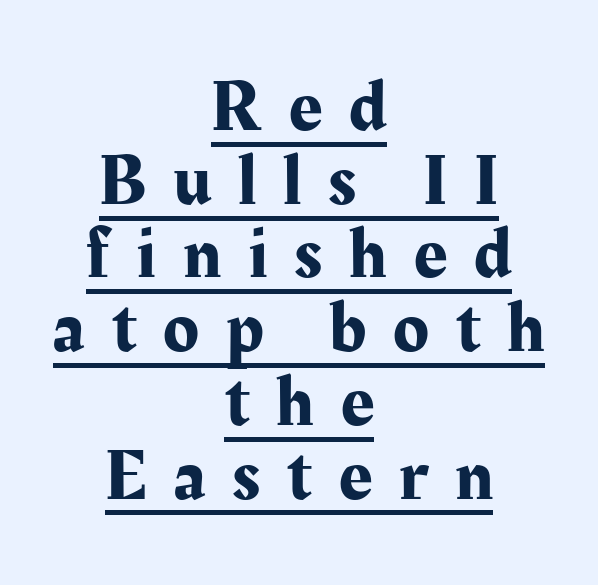
Q: Is the text italic (slanted)? A: No, it is upright.
Q: Is the typeface a serif or a sans-serif typeface? A: Serif.
Q: Is the text underlined? A: Yes.
Q: How is the paragraph aligned? A: Centered.
Q: Is the spacing between letters normal or unusually wide? A: Unusually wide.
Q: Is the spacing between lines tight, normal or loose? A: Tight.
Q: Width (condensed, normal, or wide)? A: Normal.
Q: Stroke contrast? A: Medium.
Q: x-height? A: Medium.
Q: Monospaced? A: No.
